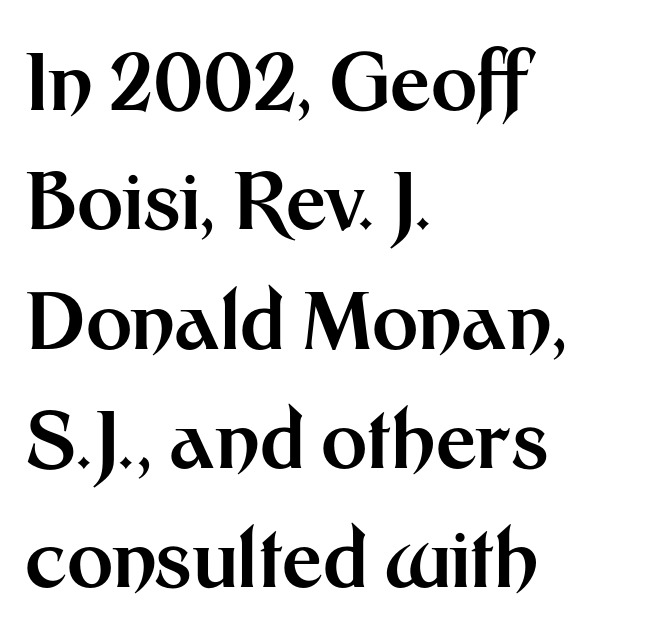
The image shows 79 px bold sans-serif type, upright; set left-aligned, normal line spacing (1.51x), normal letter spacing, not underlined; medium stroke contrast and a medium x-height.
